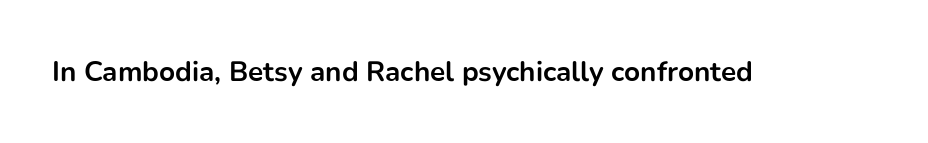
The image shows 28 px bold sans-serif type, upright; set normal letter spacing, not underlined; low stroke contrast and a medium x-height.
